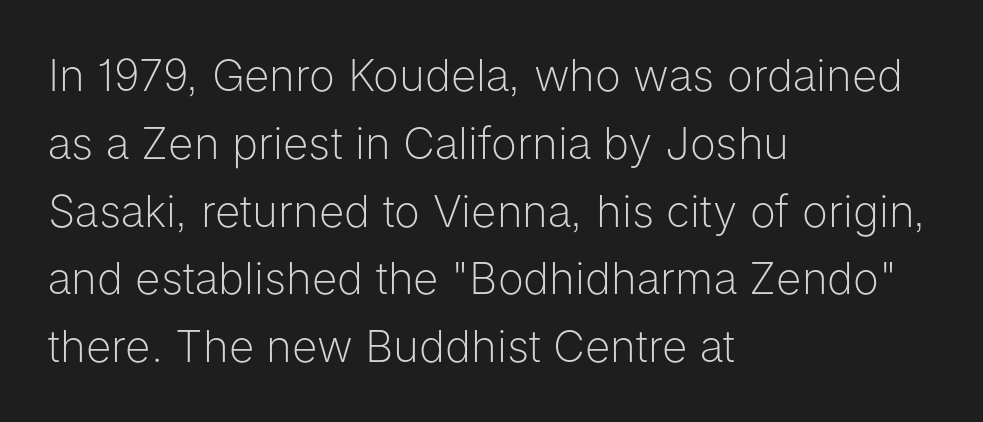
The image shows 44 px light sans-serif type, upright; set left-aligned, normal line spacing (1.54x), normal letter spacing, not underlined; low stroke contrast and a medium x-height.
